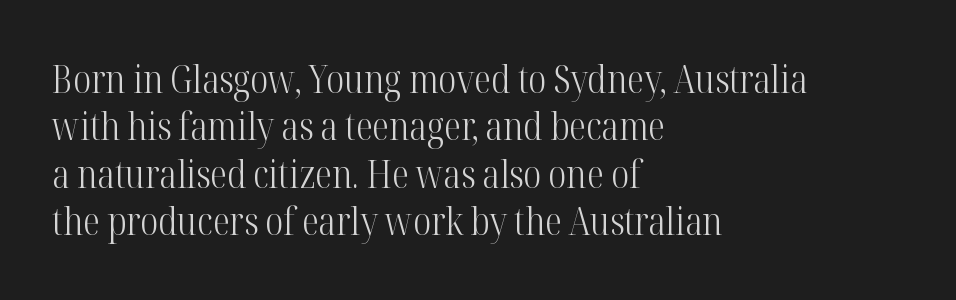
The image shows 38 px light, condensed serif type, upright; set left-aligned, normal line spacing (1.25x), normal letter spacing, not underlined; high stroke contrast and a medium x-height.
